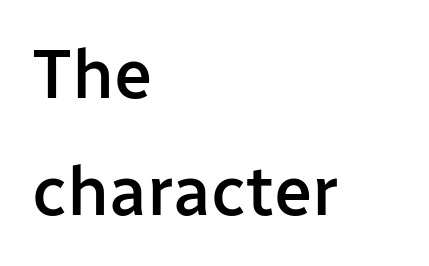
The image shows 69 px semibold sans-serif type, upright; set left-aligned, normal line spacing (1.7x), normal letter spacing, not underlined; low stroke contrast and a medium x-height.
